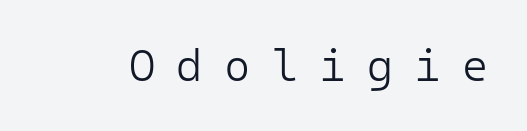
The letters stand straight up with perfectly vertical stems. The passage shown is not bold in any degree. There is plenty of visible air inserted between adjacent glyphs. Examine the stroke ends and you'll find no serifs.
